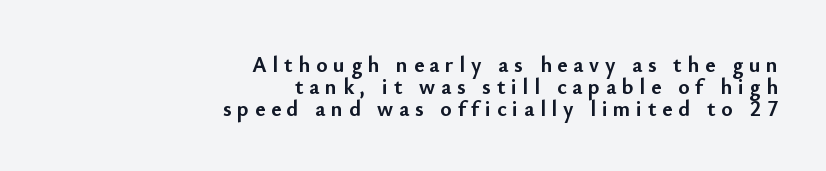
The image shows 22 px bold type, upright; set right-aligned, tight line spacing (1.0x), unusually wide letter spacing (+0.26 em), not underlined.
